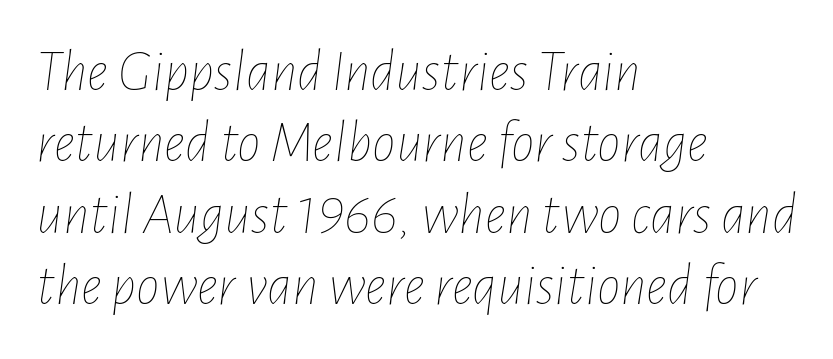
The image shows 59 px thin, condensed type, italic (leaning right); set left-aligned, line spacing 1.21x, normal letter spacing, not underlined; low stroke contrast and a medium x-height.
